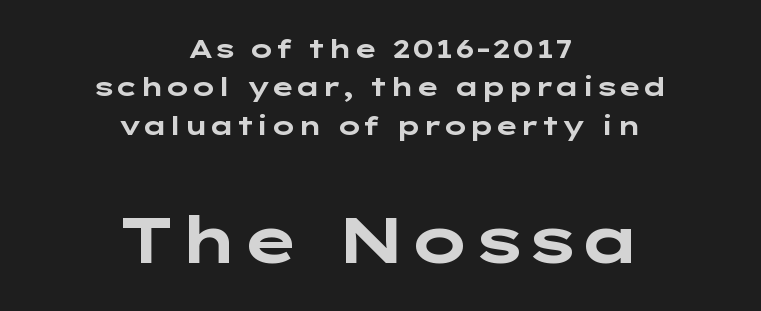
Which of the two is more prominent by size? The second, at the bottom. Descenders are the only things crossing below the line. These lines keep a tight, regular rhythm from letter to letter. The paragraph has two soft edges and a firm central axis.
